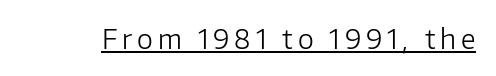
The image shows 27 px text type, upright; set underlined.
